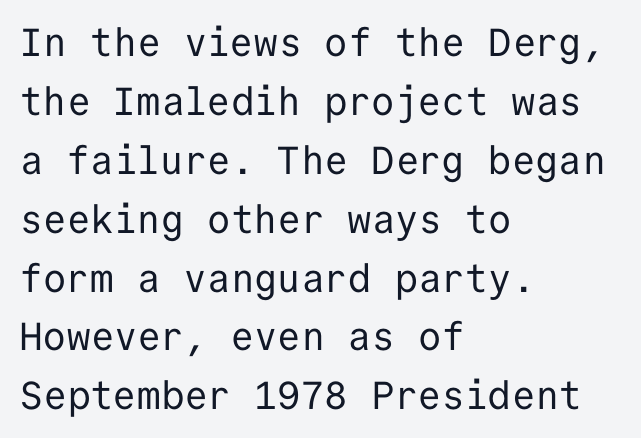
The image shows 39 px regular-weight sans-serif type, upright, monospaced; set left-aligned, normal line spacing (1.51x), normal letter spacing, not underlined; low stroke contrast and a medium x-height.
